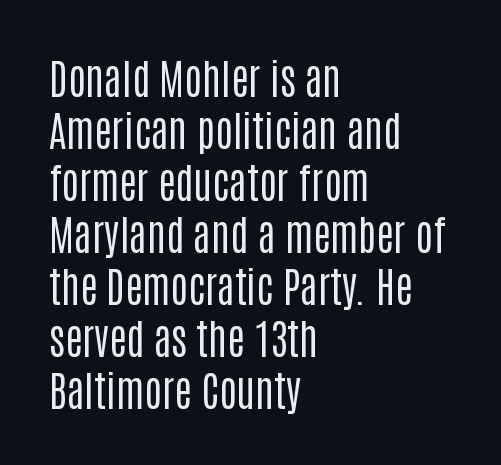
{"serif": "no", "italic": "no", "bold": "no", "weight": "regular", "width": "condensed", "stroke_contrast": "low", "x_height": "large", "monospaced": "no", "underline": "no", "align": "left", "line_spacing": "normal", "line_spacing_ratio": 1.27, "letter_spacing": "normal", "letter_spacing_em": 0.0, "glyph_px": 41}
